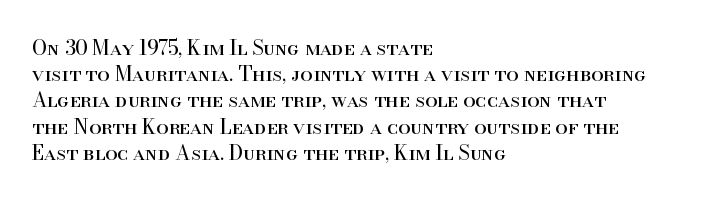
Q: Is the text bold? A: No.
Q: Is the text italic (slanted)? A: No, it is upright.
Q: Is the text underlined? A: No.
Q: How is the paragraph aligned? A: Left-aligned.
Q: Is the spacing between letters normal or unusually wide? A: Normal.
Q: Is the spacing between lines tight, normal or loose? A: Normal.
